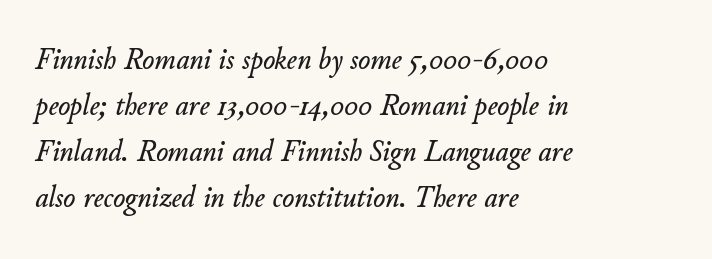
If you drew a ruler down the left edge, every line would touch it. Plain, unruled lines of type. The passage shown leans; its letterforms are oblique. The rendering uses a moderate line-height, typical for paragraphs. The passage shown has conventional tracking throughout. The passage shown is typed in a proportional face where columns would drift.
